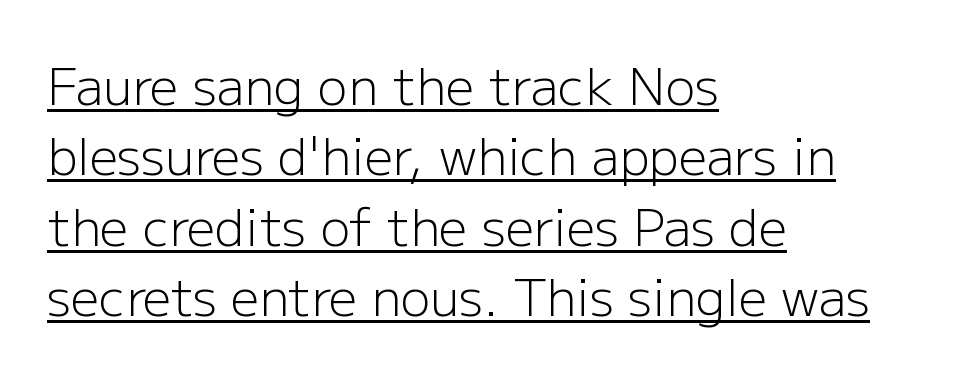
Q: Is the text bold? A: No.
Q: Is the text italic (slanted)? A: No, it is upright.
Q: Is the typeface a serif or a sans-serif typeface? A: Sans-serif.
Q: Is the text underlined? A: Yes.
Q: How is the paragraph aligned? A: Left-aligned.
Q: Is the spacing between letters normal or unusually wide? A: Normal.
Q: Is the spacing between lines tight, normal or loose? A: Normal.
Q: Width (condensed, normal, or wide)? A: Normal.
Q: Stroke contrast? A: Low.
Q: x-height? A: Medium.
Q: Monospaced? A: No.
